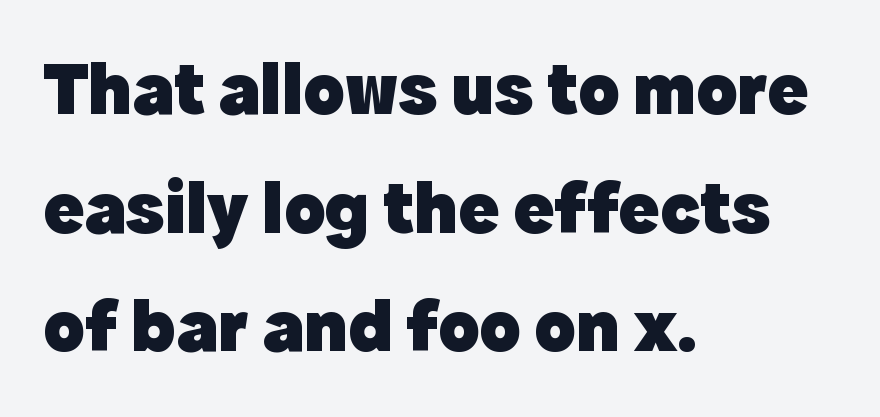
The image shows 76 px heavy sans-serif type, upright; set left-aligned, normal line spacing (1.56x), normal letter spacing, not underlined; a medium x-height.
